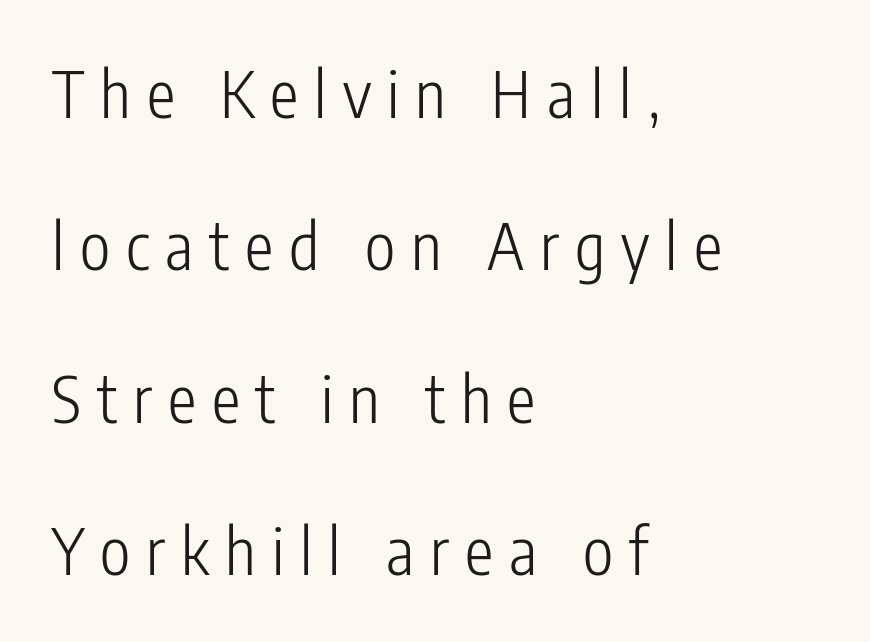
The image shows 64 px light, condensed sans-serif type, upright; set left-aligned, loose line spacing (2.38x), unusually wide letter spacing (+0.25 em), not underlined; low stroke contrast and a medium x-height.
